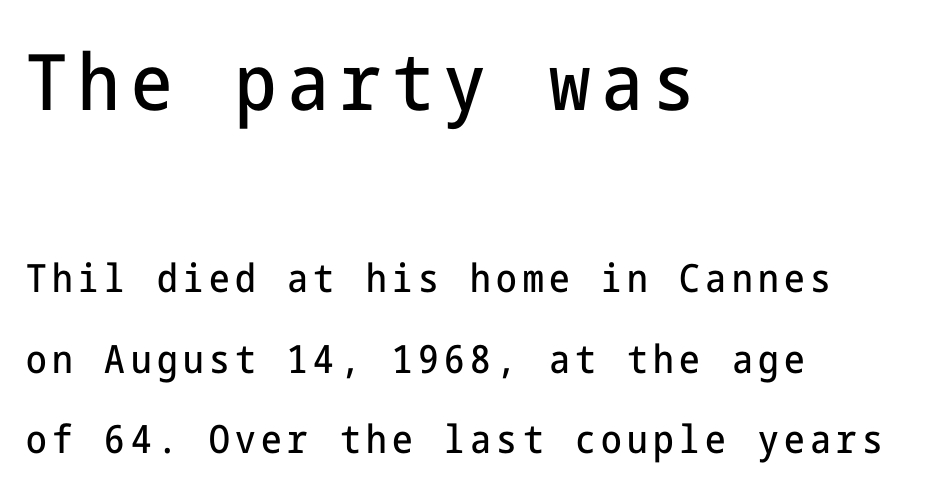
Q: Is the text italic (slanted)? A: No, it is upright.
Q: Is the typeface a serif or a sans-serif typeface? A: Sans-serif.
Q: Is the text underlined? A: No.
Q: How is the paragraph aligned? A: Left-aligned.
Q: Is the spacing between lines tight, normal or loose? A: Loose.
Q: Which block of text is set in a larger size, the first (top) or the second (bottom)? A: The first (top) one.
Q: Width (condensed, normal, or wide)? A: Condensed.
Q: Stroke contrast? A: Low.
Q: x-height? A: Medium.
